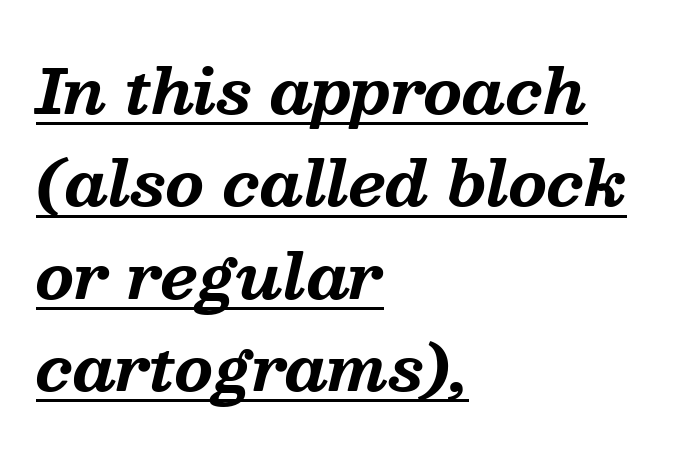
{"serif": "yes", "italic": "yes", "lean": "right", "slant_degrees": 13, "bold": "yes", "weight": "bold", "width": "normal", "stroke_contrast": "medium", "x_height": "medium", "monospaced": "no", "underline": "yes", "align": "left", "line_spacing": "normal", "line_spacing_ratio": 1.49, "letter_spacing": "normal", "letter_spacing_em": 0.0, "glyph_px": 62}
